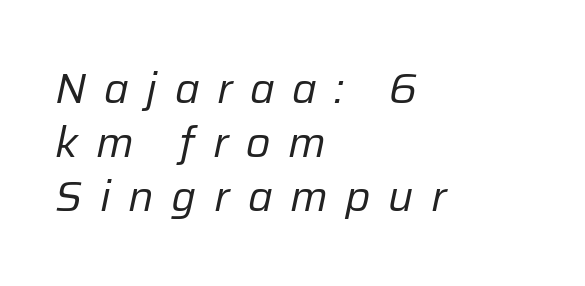
Q: Is the text bold? A: No.
Q: Is the text italic (slanted)? A: Yes, it leans right by about 12 degrees.
Q: Is the text underlined? A: No.
Q: How is the paragraph aligned? A: Left-aligned.
Q: Is the spacing between letters normal or unusually wide? A: Unusually wide.
Q: Is the spacing between lines tight, normal or loose? A: Normal.
Q: Width (condensed, normal, or wide)? A: Normal.
Q: Stroke contrast? A: Low.
Q: x-height? A: Medium.
Q: Monospaced? A: No.
